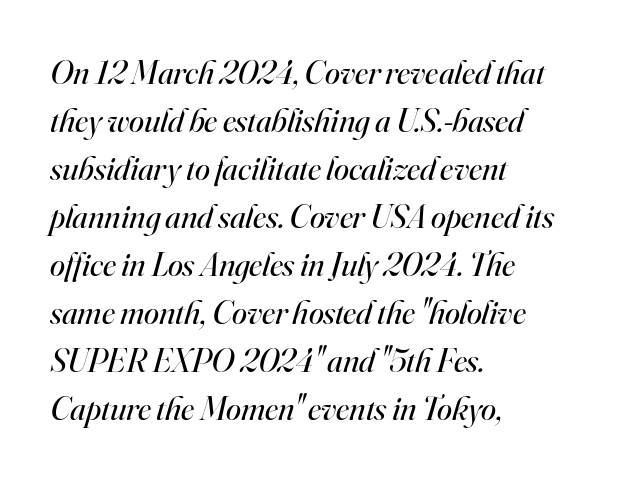
The image shows 34 px regular-weight serif type, italic (leaning right); set left-aligned, normal line spacing (1.41x), normal letter spacing, not underlined; high stroke contrast and a small x-height.
